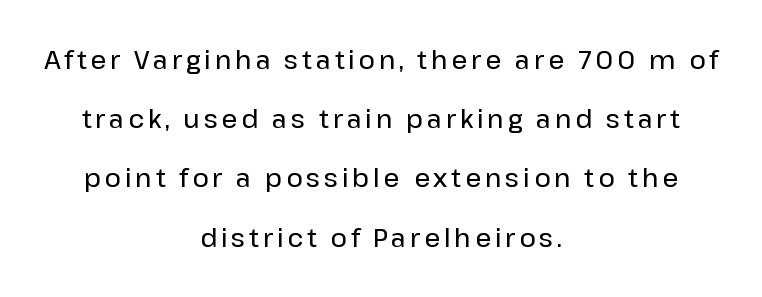
Q: Is the text italic (slanted)? A: No, it is upright.
Q: Is the text underlined? A: No.
Q: How is the paragraph aligned? A: Centered.
Q: Is the spacing between lines tight, normal or loose? A: Loose.
